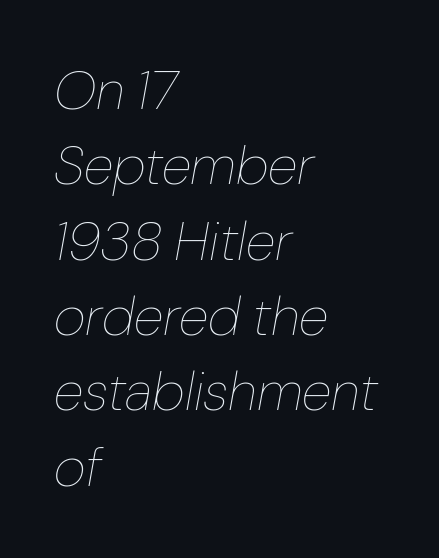
Q: Is the text bold? A: No.
Q: Is the text italic (slanted)? A: Yes, it leans right by about 10 degrees.
Q: Is the text underlined? A: No.
Q: How is the paragraph aligned? A: Left-aligned.
Q: Is the spacing between letters normal or unusually wide? A: Normal.
Q: Is the spacing between lines tight, normal or loose? A: Normal.
Q: Width (condensed, normal, or wide)? A: Normal.
Q: Stroke contrast? A: Low.
Q: x-height? A: Medium.
Q: Monospaced? A: No.
